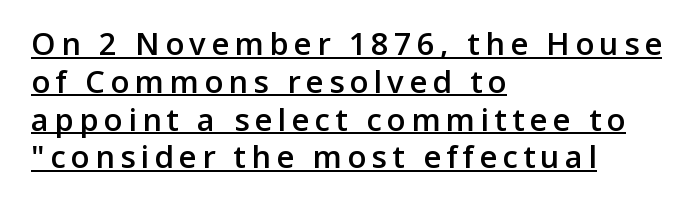
Emphasis is given by a line drawn under the lettering. Emphasis by weight is partial: semibold. The paragraph shown leans on its left margin. The letters advance in unequal steps, a hallmark of proportional type. Nope, no serifs anywhere on these letters.
